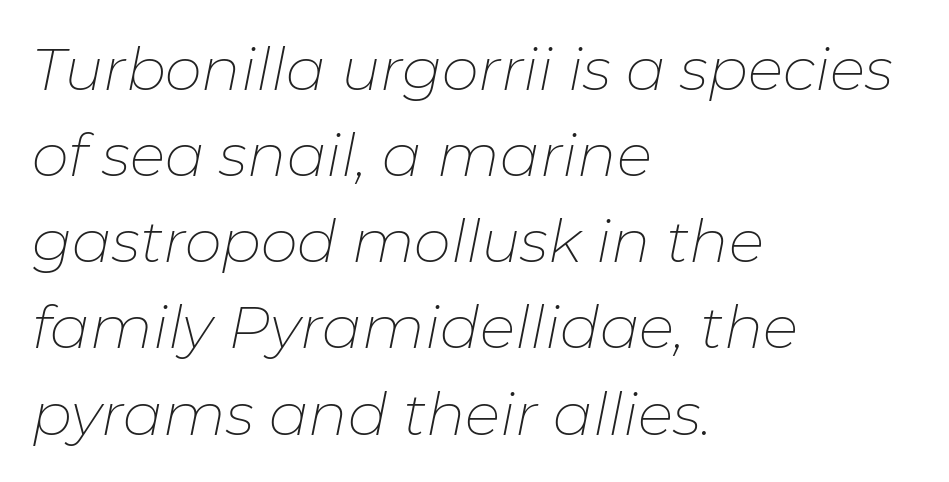
Slanted lettering throughout. Where is the straight margin? On the left. Rule under the text: the space is simply empty. The letters advance in unequal steps, a hallmark of proportional type. Does the leading feel generous? No, just average. Unbolded letterforms with no extra heft.
